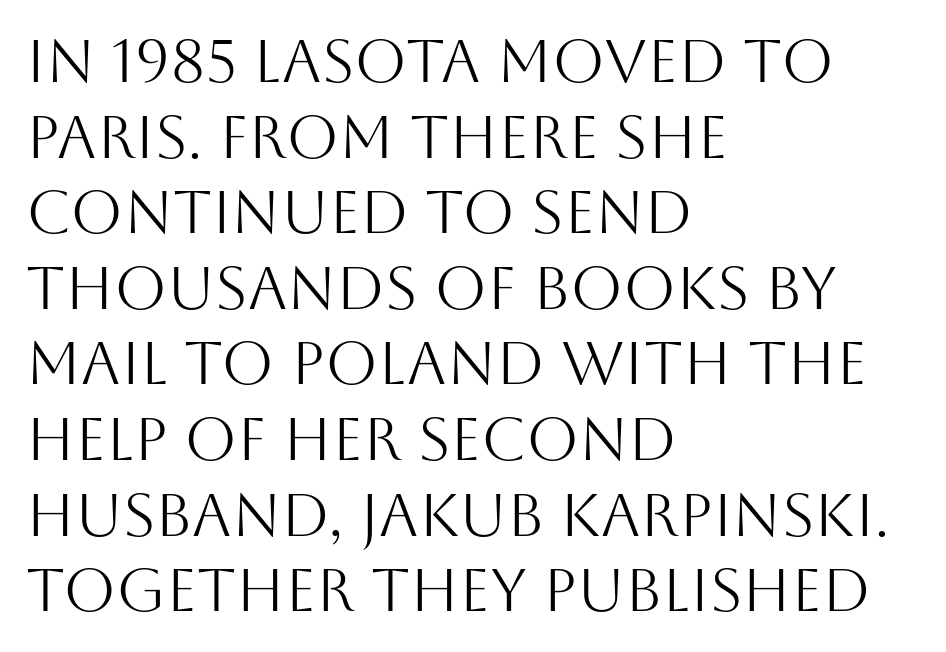
The image shows 60 px light sans-serif type, upright; set left-aligned, normal line spacing (1.26x), normal letter spacing, not underlined; medium stroke contrast and a large x-height.
